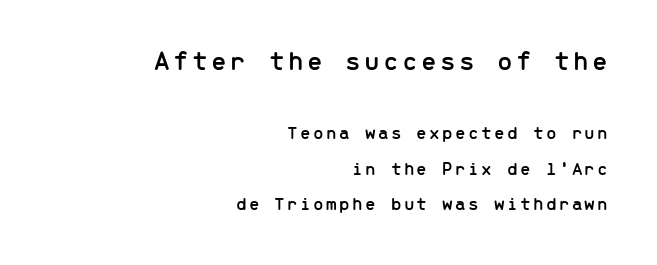
In CSS terms this would be text-align: right. Each letter's strokes conclude bluntly, with no projecting serifs. The more generous point size was reserved for the upper chunk. Think of a typewriter: that constant character pitch is what you see here. Tall strokes in this sample are plumb rather than angled. Descenders are the only things crossing below the line.
